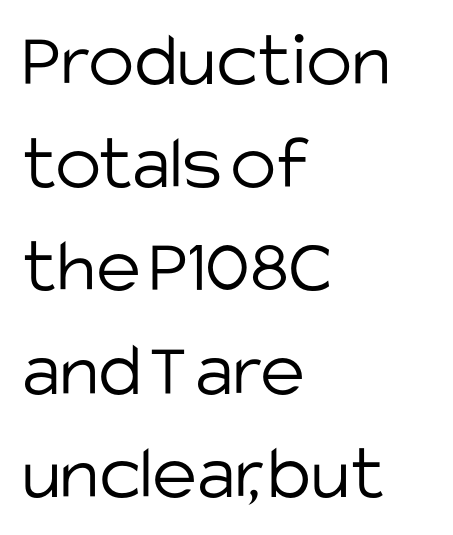
{"serif": "no", "italic": "no", "bold": "no", "weight": "light", "width": "normal", "stroke_contrast": "low", "x_height": "large", "monospaced": "no", "underline": "no", "align": "left", "line_spacing": "normal", "line_spacing_ratio": 1.34, "letter_spacing": "normal", "letter_spacing_em": 0.0, "glyph_px": 77}
